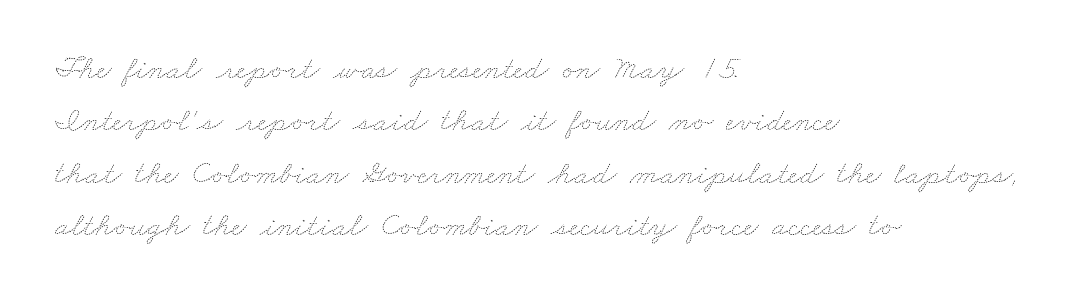
Q: Is the text bold? A: No.
Q: Is the text underlined? A: No.
Q: How is the paragraph aligned? A: Left-aligned.
Q: Is the spacing between letters normal or unusually wide? A: Normal.
Q: Is the spacing between lines tight, normal or loose? A: Normal.
Q: Width (condensed, normal, or wide)? A: Wide.
Q: Stroke contrast? A: Medium.
Q: x-height? A: Small.
Q: Monospaced? A: No.
